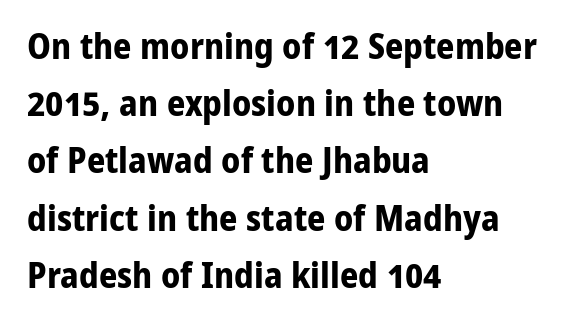
Letterform terminals end flat and unadorned throughout the passage. The axis of the letterforms is exactly vertical. The gap between lines stays unmarked. Horizontal bands of white between lines are of average thickness. A classic flush-left, rag-right setting is used for this passage.
